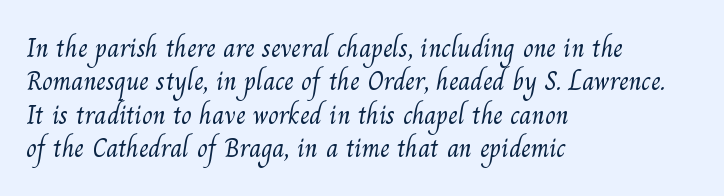
Q: Is the text bold? A: No.
Q: Is the text underlined? A: No.
Q: How is the paragraph aligned? A: Left-aligned.
Q: Is the spacing between letters normal or unusually wide? A: Normal.
